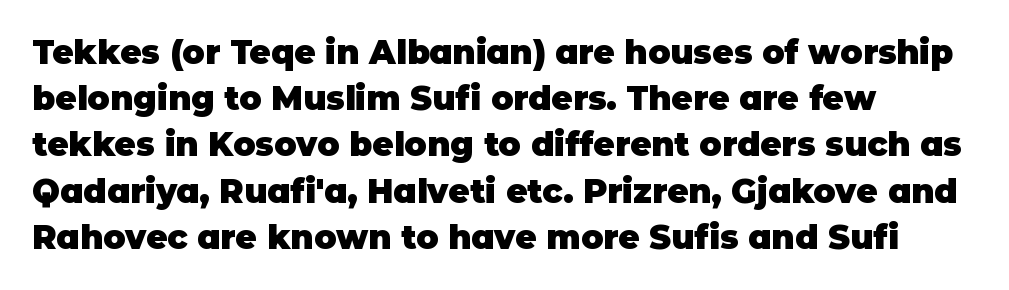
Q: Is the text bold? A: Yes.
Q: Is the text italic (slanted)? A: No, it is upright.
Q: Is the typeface a serif or a sans-serif typeface? A: Sans-serif.
Q: Is the text underlined? A: No.
Q: How is the paragraph aligned? A: Left-aligned.
Q: Is the spacing between letters normal or unusually wide? A: Normal.
Q: Is the spacing between lines tight, normal or loose? A: Normal.
Q: Width (condensed, normal, or wide)? A: Normal.
Q: Stroke contrast? A: Low.
Q: x-height? A: Large.
Q: Monospaced? A: No.
